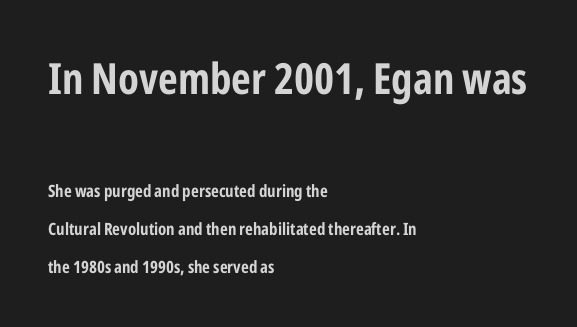
The image shows 43 px bold, condensed sans-serif type, upright; set left-aligned, loose line spacing (2.23x), normal letter spacing, not underlined; the first (top) block is 2.53x larger; low stroke contrast and a medium x-height.
